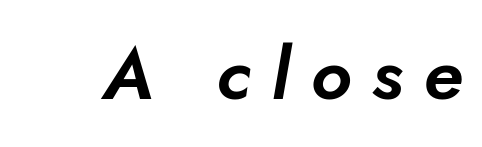
{"serif": "no", "width": "normal", "stroke_contrast": "low", "x_height": "small", "monospaced": "no", "underline": "no", "letter_spacing": "wide", "letter_spacing_em": 0.28, "glyph_px": 73}
